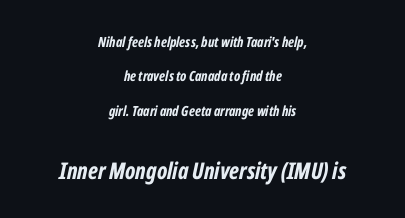
{"italic": "yes", "lean": "right", "slant_degrees": 12, "bold": "yes", "underline": "no", "align": "center", "line_spacing": "loose", "line_spacing_ratio": 2.46, "letter_spacing": "normal", "letter_spacing_em": 0.0, "larger_block": "second", "size_ratio": 1.64, "glyph_px": 23}
